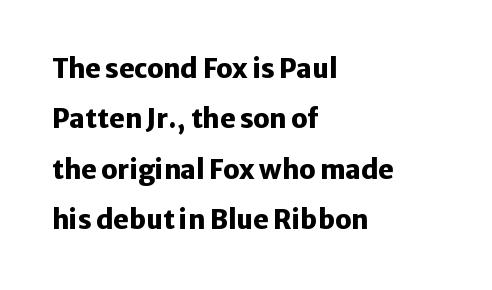
The image shows 26 px bold type, upright; set left-aligned, loose line spacing (1.94x), normal letter spacing, not underlined.
